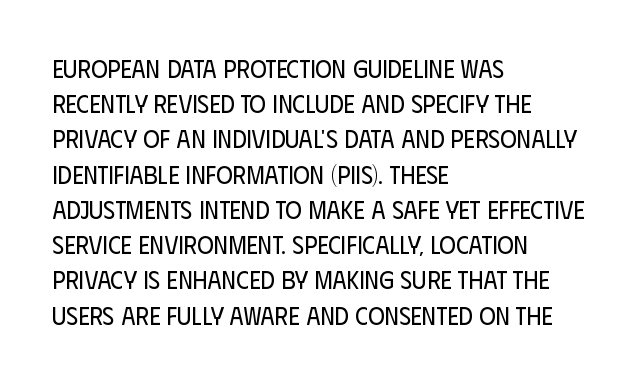
The image shows 25 px text type, upright; set left-aligned, normal line spacing (1.41x), normal letter spacing, not underlined.
